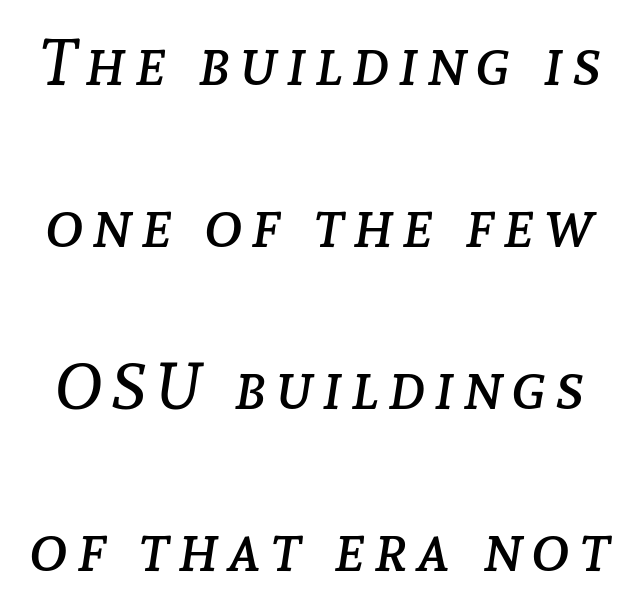
The image shows 65 px regular-weight type, italic (leaning right); set loose line spacing (2.49x), not underlined; low stroke contrast and a medium x-height.
